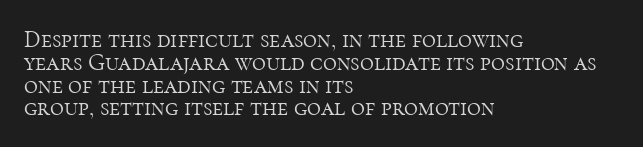
Notice how the stems are strictly vertical — no italics here. Ink coverage per letter is moderate at most. Which margin do the lines hug? The left one — the right edge is uneven. The rendering keeps characters at their native spacing. The baseline area is clear. You could barely slide anything between these rows.
